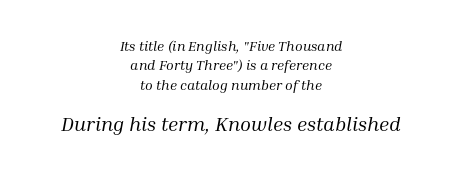
Q: Is the text bold? A: No.
Q: Is the text italic (slanted)? A: Yes, it leans right by about 10 degrees.
Q: Is the text underlined? A: No.
Q: How is the paragraph aligned? A: Centered.
Q: Is the spacing between letters normal or unusually wide? A: Normal.
Q: Is the spacing between lines tight, normal or loose? A: Normal.
Q: Which block of text is set in a larger size, the first (top) or the second (bottom)? A: The second (bottom) one.
